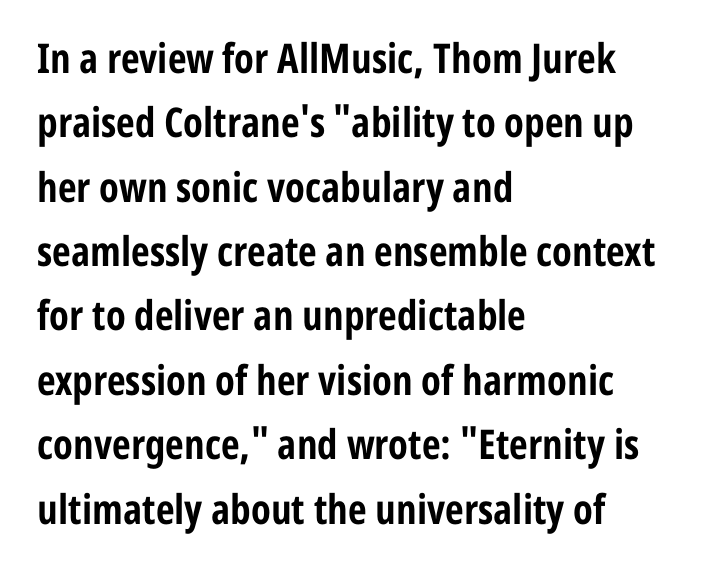
Type without underlining. Horizontal alignment here is leftward, the default for most running prose. Here the glyphs are tracked normally, forming tight word shapes. Interline gaps are of average width in this sample. Check where the strokes stop: nothing finishes them off — pure sans.
